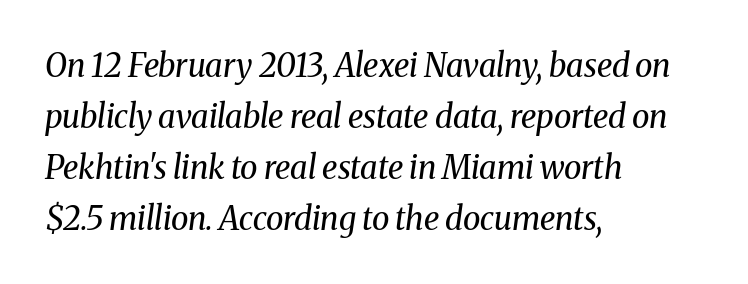
{"serif": "yes", "italic": "yes", "lean": "right", "slant_degrees": 8, "bold": "no", "weight": "regular", "width": "normal", "stroke_contrast": "medium", "x_height": "medium", "monospaced": "no", "underline": "no", "align": "left", "line_spacing": "normal", "line_spacing_ratio": 1.59, "letter_spacing": "normal", "letter_spacing_em": 0.0, "glyph_px": 32}
